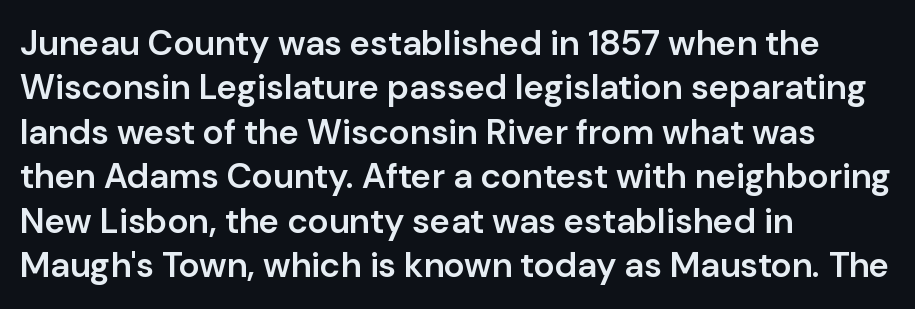
{"serif": "no", "italic": "no", "bold": "semi", "weight": "semibold", "width": "normal", "stroke_contrast": "low", "x_height": "medium", "monospaced": "no", "underline": "no", "align": "left", "line_spacing": "normal", "line_spacing_ratio": 1.27, "letter_spacing": "normal", "letter_spacing_em": 0.0, "glyph_px": 35}
